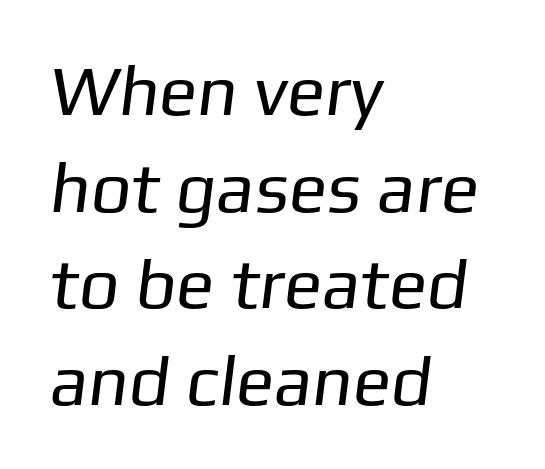
Q: Is the text bold? A: No.
Q: Is the typeface a serif or a sans-serif typeface? A: Sans-serif.
Q: Is the text underlined? A: No.
Q: How is the paragraph aligned? A: Left-aligned.
Q: Is the spacing between letters normal or unusually wide? A: Normal.
Q: Is the spacing between lines tight, normal or loose? A: Normal.
Q: Width (condensed, normal, or wide)? A: Normal.
Q: Stroke contrast? A: Low.
Q: x-height? A: Medium.
Q: Monospaced? A: No.
